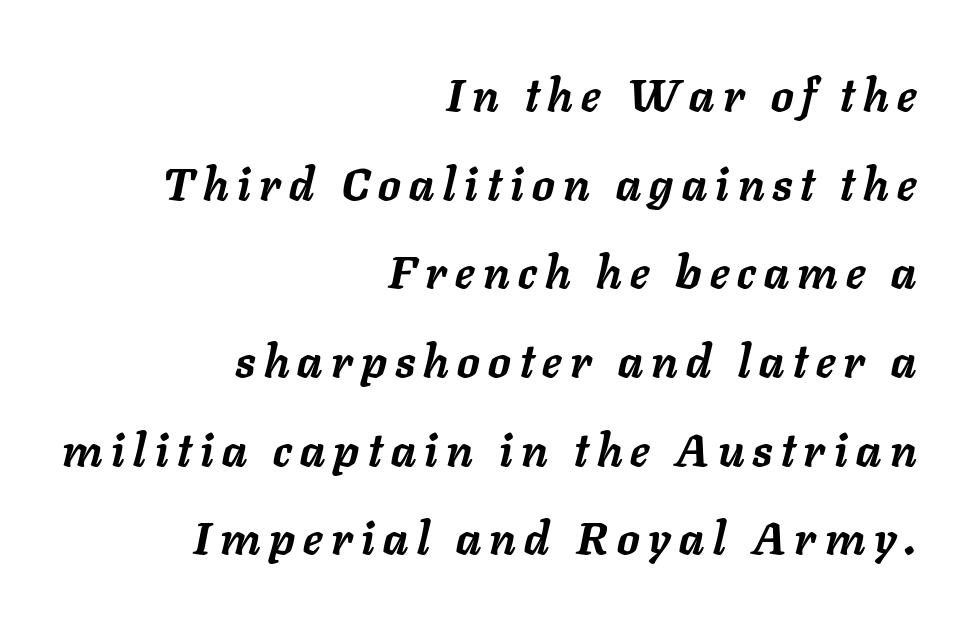
Caption: multi-line text, flush right, ragged left. Slant detected: the letters are inclined. The space between consecutive lines is lavish. Type without underlining. Each letter keeps its own natural width here, so spacing adapts to shape. Notice how thick the strokes are: this is what a full bold looks like.
